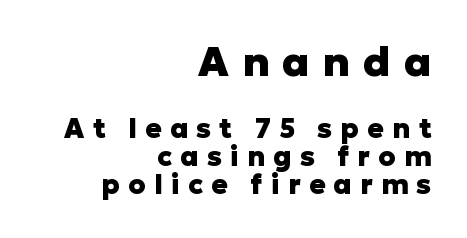
The image shows 41 px heavy sans-serif type, upright; set right-aligned, tight line spacing (1.03x), unusually wide letter spacing (+0.31 em), not underlined; the first (top) block is 1.52x larger; low stroke contrast and a medium x-height.
